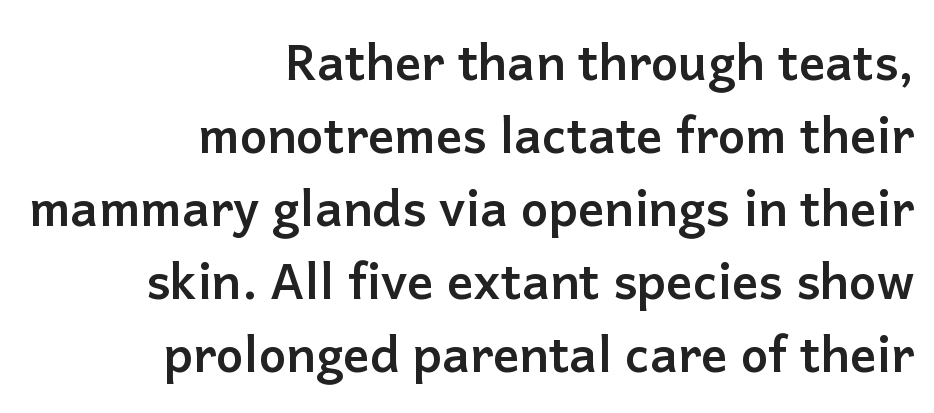
Q: Is the text bold? A: Yes.
Q: Is the text italic (slanted)? A: No, it is upright.
Q: Is the typeface a serif or a sans-serif typeface? A: Sans-serif.
Q: Is the text underlined? A: No.
Q: How is the paragraph aligned? A: Right-aligned.
Q: Is the spacing between letters normal or unusually wide? A: Normal.
Q: Is the spacing between lines tight, normal or loose? A: Normal.
Q: Width (condensed, normal, or wide)? A: Normal.
Q: Stroke contrast? A: Low.
Q: x-height? A: Medium.
Q: Monospaced? A: No.
